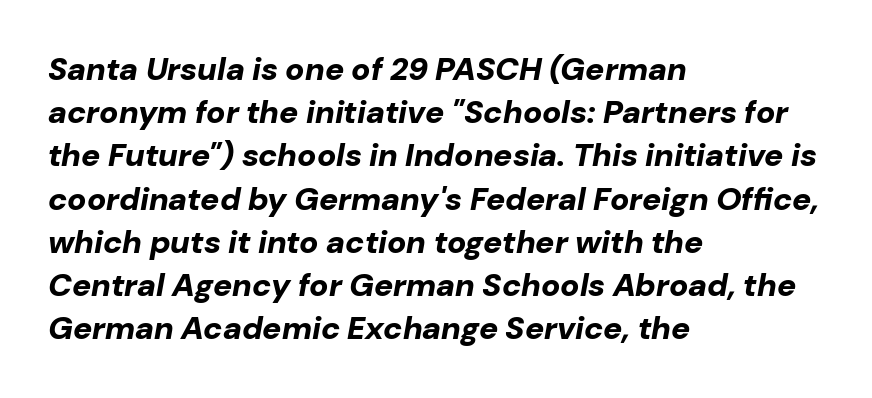
The image shows 32 px bold type, italic (leaning right); set left-aligned, normal line spacing (1.35x), normal letter spacing, not underlined; low stroke contrast and a medium x-height.
